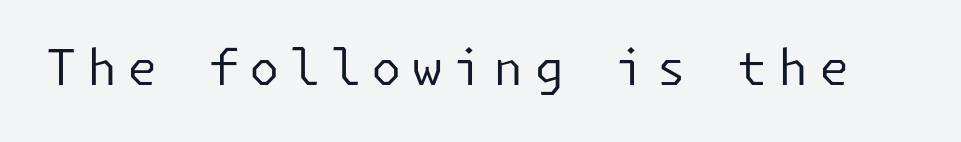
{"serif": "no", "italic": "no", "bold": "no", "weight": "regular", "width": "normal", "stroke_contrast": "low", "x_height": "medium", "underline": "no", "letter_spacing": "wide", "letter_spacing_em": 0.21, "glyph_px": 49}
